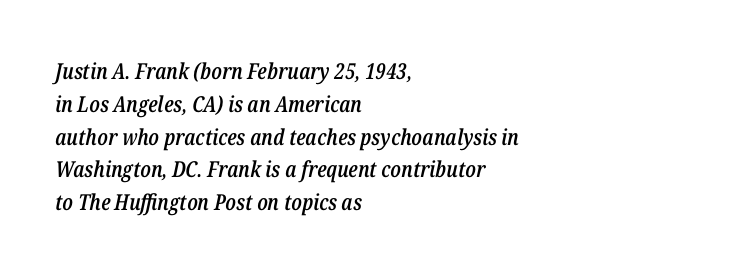
Q: Is the text bold? A: Semi-bold.
Q: Is the text italic (slanted)? A: Yes, it leans right by about 12 degrees.
Q: Is the text underlined? A: No.
Q: How is the paragraph aligned? A: Left-aligned.
Q: Is the spacing between letters normal or unusually wide? A: Normal.
Q: Is the spacing between lines tight, normal or loose? A: Normal.
